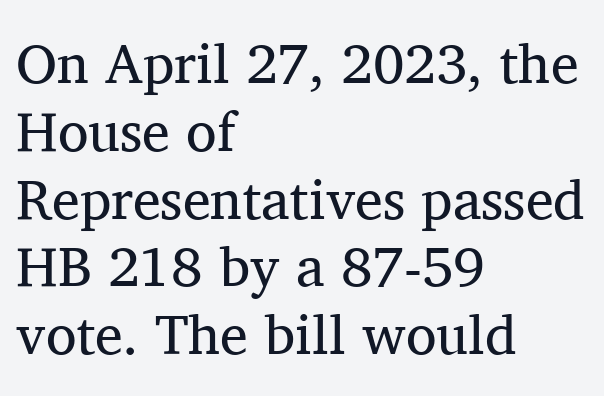
{"serif": "yes", "italic": "no", "bold": "no", "weight": "regular", "width": "normal", "stroke_contrast": "medium", "x_height": "medium", "monospaced": "no", "underline": "no", "align": "left", "line_spacing_ratio": 1.21, "letter_spacing": "normal", "letter_spacing_em": 0.0, "glyph_px": 56}
